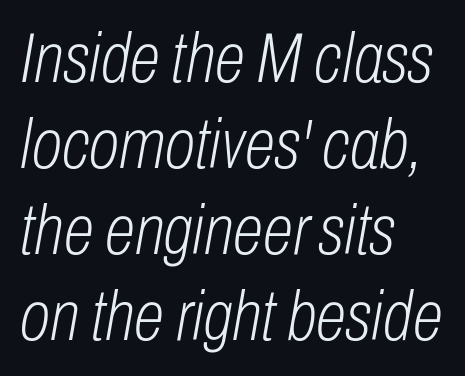
{"italic": "yes", "lean": "right", "slant_degrees": 10, "bold": "no", "weight": "light", "width": "condensed", "stroke_contrast": "low", "x_height": "medium", "monospaced": "no", "underline": "no", "align": "left", "line_spacing_ratio": 1.23, "letter_spacing": "normal", "letter_spacing_em": 0.0, "glyph_px": 70}
